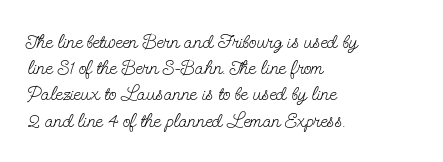
Q: Is the text bold? A: No.
Q: Is the text italic (slanted)? A: Yes.
Q: Is the text underlined? A: No.
Q: How is the paragraph aligned? A: Left-aligned.
Q: Is the spacing between letters normal or unusually wide? A: Normal.
Q: Is the spacing between lines tight, normal or loose? A: Normal.
